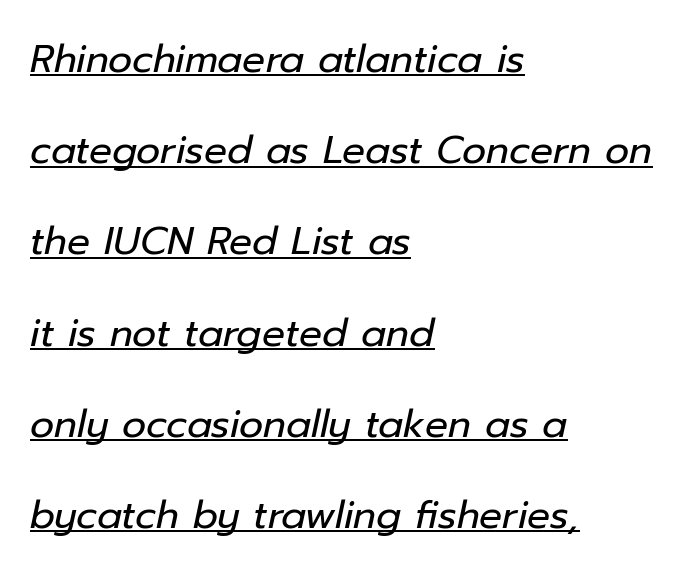
{"italic": "yes", "lean": "right", "slant_degrees": 12, "bold": "no", "weight": "regular", "width": "normal", "stroke_contrast": "low", "x_height": "medium", "monospaced": "no", "underline": "yes", "align": "left", "line_spacing": "loose", "line_spacing_ratio": 2.4, "letter_spacing": "normal", "letter_spacing_em": 0.0, "glyph_px": 38}
